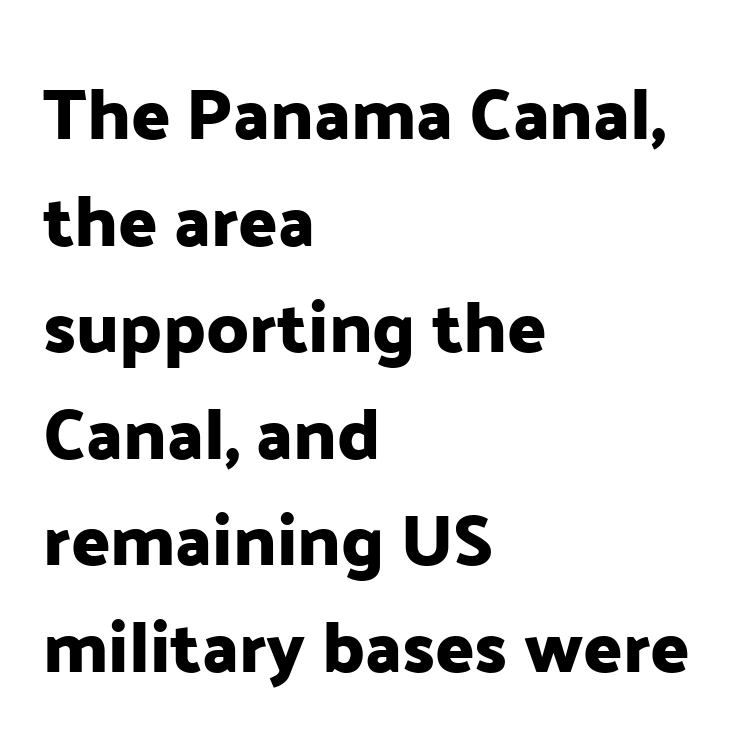
Q: Is the text italic (slanted)? A: No, it is upright.
Q: Is the typeface a serif or a sans-serif typeface? A: Sans-serif.
Q: Is the text underlined? A: No.
Q: How is the paragraph aligned? A: Left-aligned.
Q: Is the spacing between letters normal or unusually wide? A: Normal.
Q: Is the spacing between lines tight, normal or loose? A: Normal.
Q: Width (condensed, normal, or wide)? A: Normal.
Q: Stroke contrast? A: Low.
Q: x-height? A: Medium.
Q: Monospaced? A: No.
